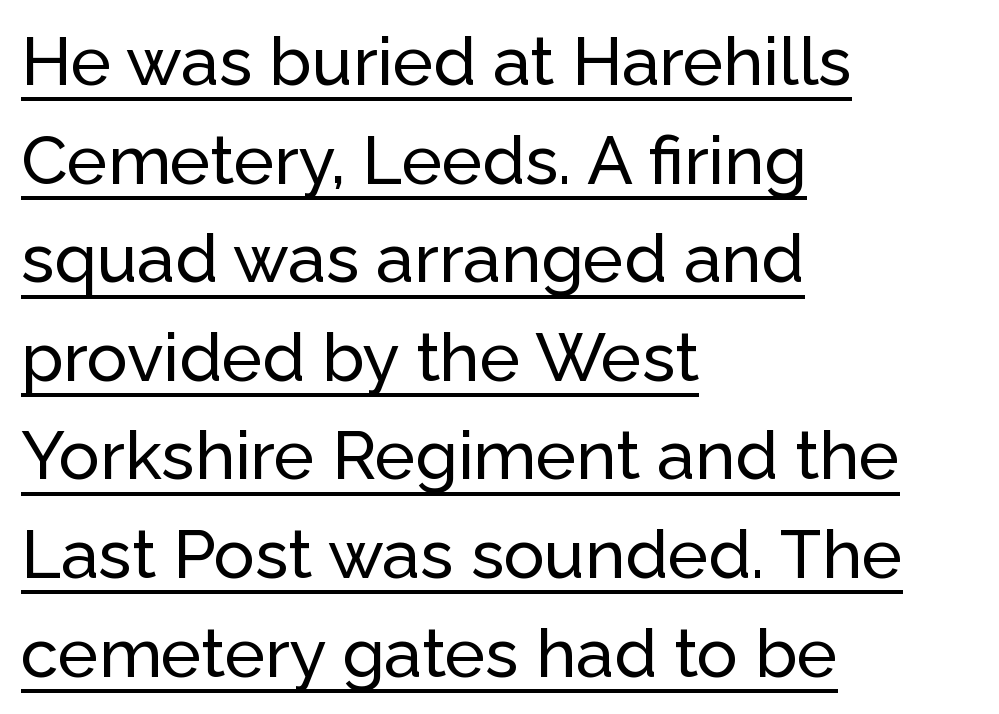
The image shows 68 px sans-serif type, upright; set left-aligned, normal line spacing (1.45x), normal letter spacing, underlined; low stroke contrast and a medium x-height.
